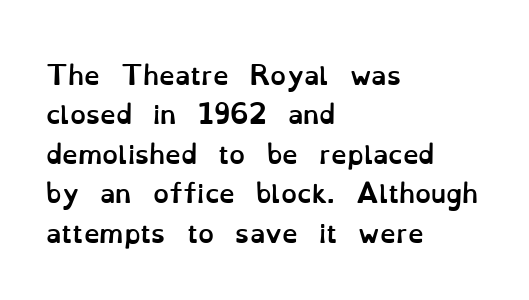
Q: Is the text bold? A: Yes.
Q: Is the text italic (slanted)? A: No, it is upright.
Q: Is the text underlined? A: No.
Q: How is the paragraph aligned? A: Left-aligned.
Q: Is the spacing between letters normal or unusually wide? A: Normal.
Q: Is the spacing between lines tight, normal or loose? A: Normal.
